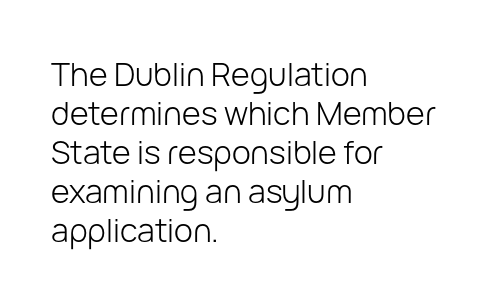
The image shows 32 px light sans-serif type, upright; set left-aligned, line spacing 1.22x, normal letter spacing, not underlined; low stroke contrast and a medium x-height.
